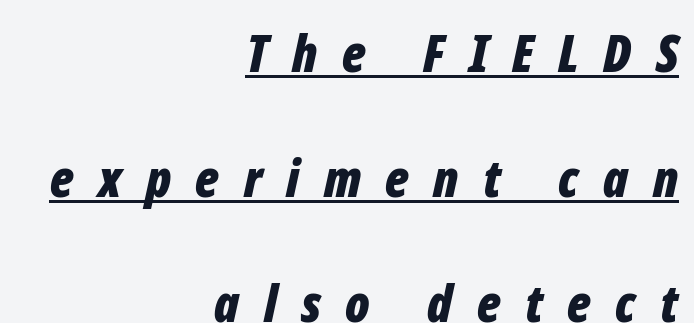
Q: Is the text bold? A: Yes.
Q: Is the text italic (slanted)? A: Yes, it leans right by about 12 degrees.
Q: Is the text underlined? A: Yes.
Q: How is the paragraph aligned? A: Right-aligned.
Q: Is the spacing between letters normal or unusually wide? A: Unusually wide.
Q: Is the spacing between lines tight, normal or loose? A: Loose.
Q: Width (condensed, normal, or wide)? A: Condensed.
Q: Stroke contrast? A: Low.
Q: x-height? A: Medium.
Q: Monospaced? A: No.
